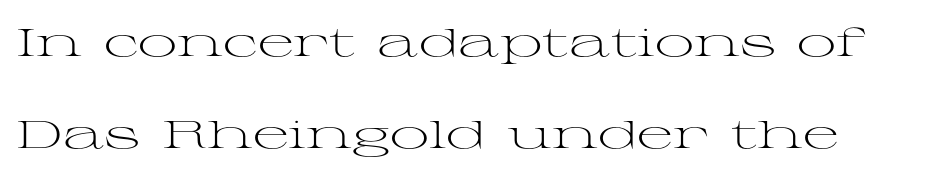
Q: Is the text bold? A: No.
Q: Is the text italic (slanted)? A: No, it is upright.
Q: Is the typeface a serif or a sans-serif typeface? A: Serif.
Q: Is the text underlined? A: No.
Q: How is the paragraph aligned? A: Left-aligned.
Q: Is the spacing between letters normal or unusually wide? A: Normal.
Q: Is the spacing between lines tight, normal or loose? A: Loose.
Q: Width (condensed, normal, or wide)? A: Wide.
Q: Stroke contrast? A: Medium.
Q: x-height? A: Medium.
Q: Monospaced? A: No.
